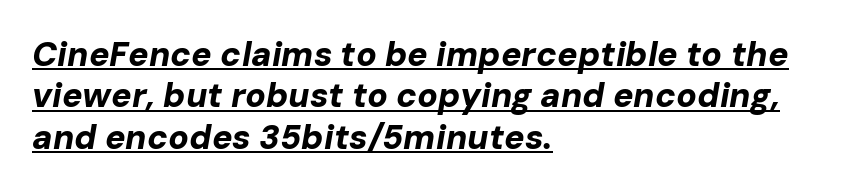
Q: Is the text bold? A: Yes.
Q: Is the text italic (slanted)? A: Yes, it leans right by about 10 degrees.
Q: Is the text underlined? A: Yes.
Q: How is the paragraph aligned? A: Left-aligned.
Q: Is the spacing between letters normal or unusually wide? A: Normal.
Q: Width (condensed, normal, or wide)? A: Normal.
Q: Stroke contrast? A: Low.
Q: x-height? A: Medium.
Q: Monospaced? A: No.
